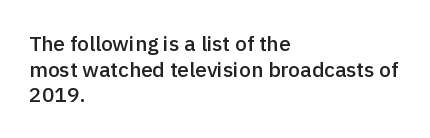
The image shows 21 px text type, upright; set left-aligned, line spacing 1.22x, normal letter spacing, not underlined.
